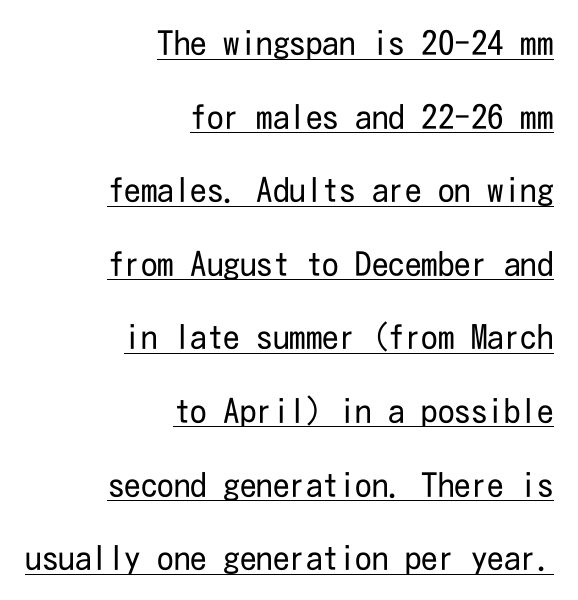
The image shows 33 px regular-weight, condensed sans-serif type, upright; set right-aligned, loose line spacing (2.23x), normal letter spacing, underlined; low stroke contrast and a medium x-height.
